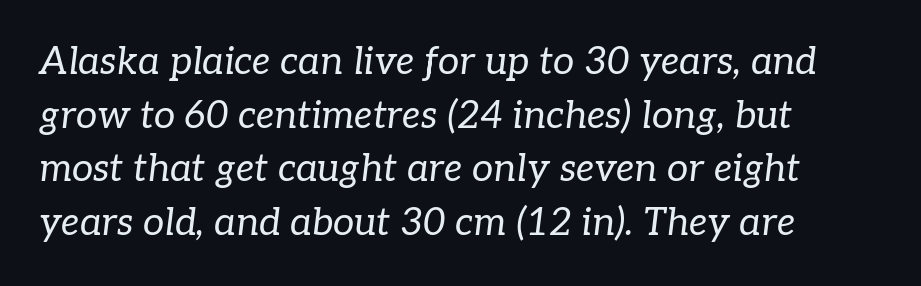
{"serif": "yes", "italic": "yes", "lean": "right", "slant_degrees": 7, "bold": "no", "weight": "regular", "width": "normal", "stroke_contrast": "low", "x_height": "medium", "monospaced": "no", "underline": "no", "align": "left", "line_spacing": "normal", "line_spacing_ratio": 1.41, "letter_spacing": "normal", "letter_spacing_em": 0.0, "glyph_px": 38}
